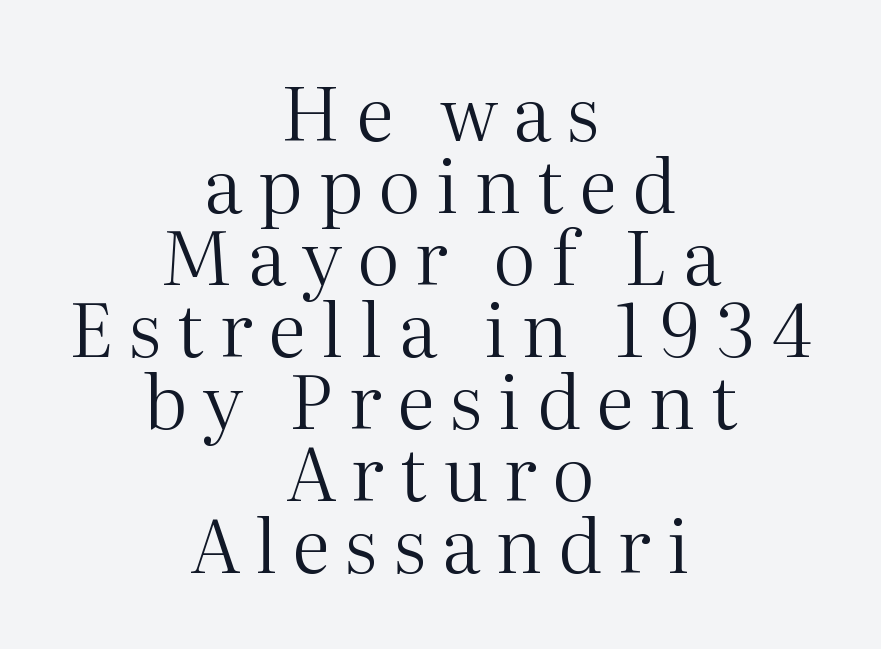
{"serif": "yes", "italic": "no", "bold": "no", "weight": "regular", "width": "normal", "stroke_contrast": "medium", "x_height": "medium", "monospaced": "no", "underline": "no", "align": "center", "line_spacing": "tight", "line_spacing_ratio": 0.96, "letter_spacing": "wide", "letter_spacing_em": 0.21, "glyph_px": 75}
